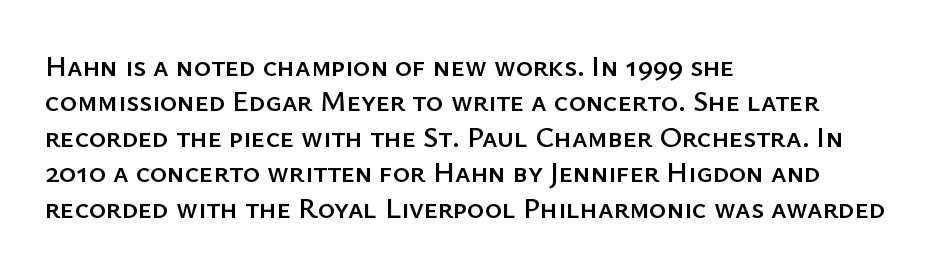
Q: Is the text italic (slanted)? A: No, it is upright.
Q: Is the typeface a serif or a sans-serif typeface? A: Sans-serif.
Q: Is the text underlined? A: No.
Q: How is the paragraph aligned? A: Left-aligned.
Q: Is the spacing between letters normal or unusually wide? A: Normal.
Q: Width (condensed, normal, or wide)? A: Normal.
Q: Stroke contrast? A: Low.
Q: x-height? A: Medium.
Q: Monospaced? A: No.
